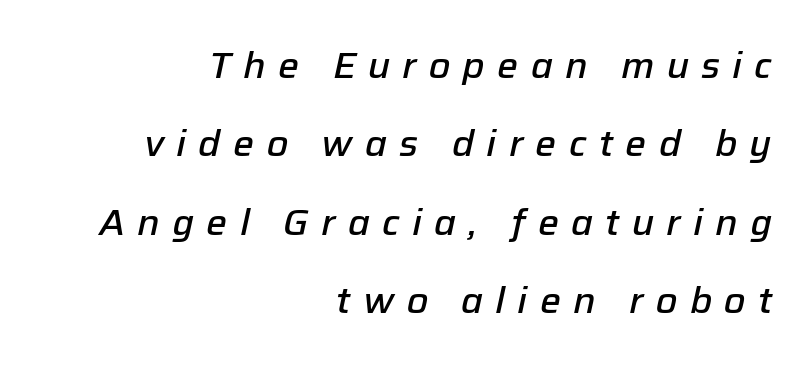
{"italic": "yes", "lean": "right", "slant_degrees": 12, "bold": "semi", "weight": "semibold", "width": "normal", "stroke_contrast": "low", "x_height": "medium", "monospaced": "no", "underline": "no", "align": "right", "line_spacing": "loose", "line_spacing_ratio": 2.12, "letter_spacing": "wide", "letter_spacing_em": 0.33, "glyph_px": 37}
